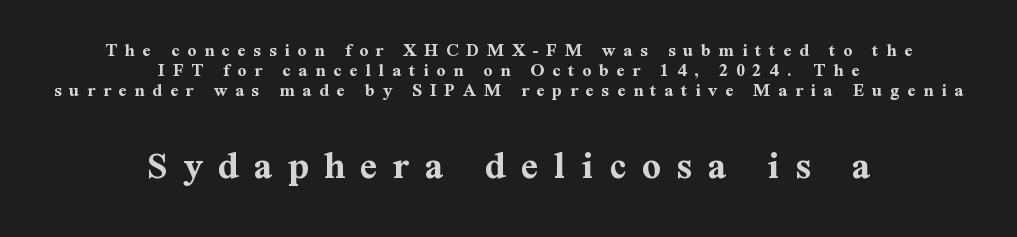
The image shows 41 px bold serif type, upright; set centered, tight line spacing (1.01x), unusually wide letter spacing (+0.38 em), not underlined; the second (bottom) block is 2.05x larger; medium stroke contrast and a medium x-height.
